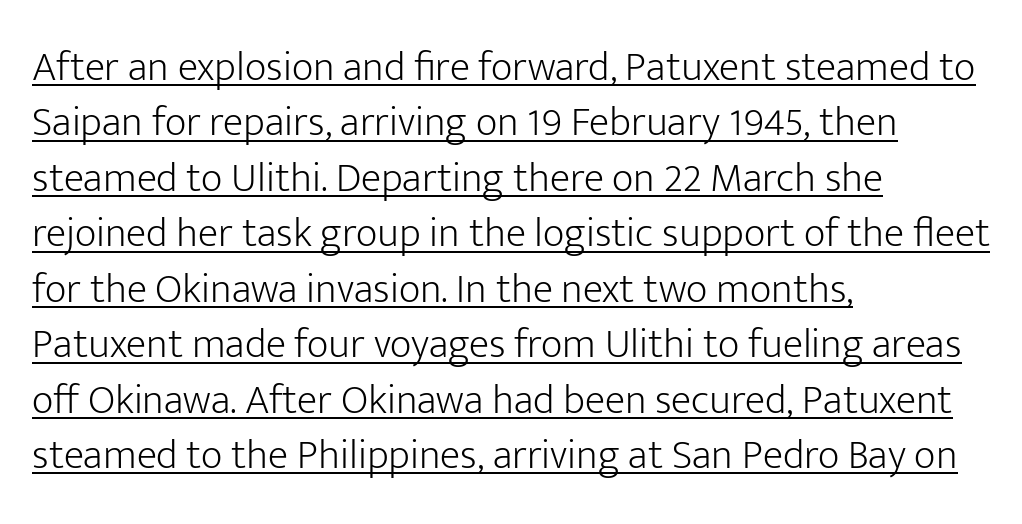
The image shows 42 px light sans-serif type, upright; set left-aligned, normal line spacing (1.32x), normal letter spacing, underlined; low stroke contrast and a medium x-height.
